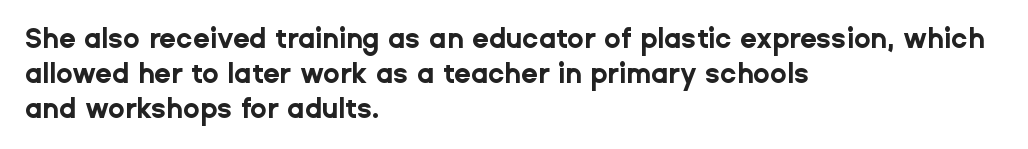
{"italic": "no", "bold": "yes", "underline": "no", "align": "left", "line_spacing": "normal", "line_spacing_ratio": 1.29, "letter_spacing": "normal", "letter_spacing_em": 0.0, "glyph_px": 27}
